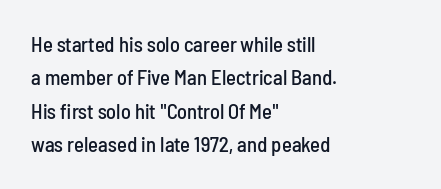
Nobody drew a line under any word here. A student would call this left alignment; a typographer would say flush left, rag right. Rendered with straight, roman letterforms. In terms of leading, this rendering sits right in the middle. Characters follow at the spacing the type designer built in.
